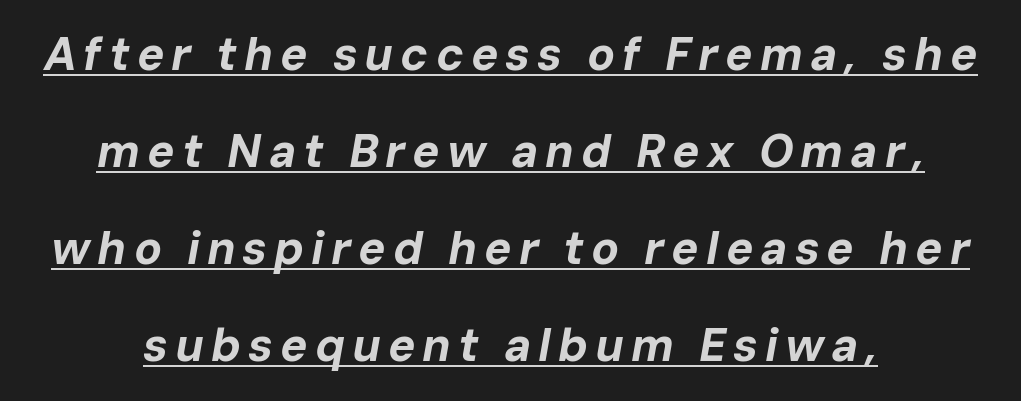
The rendering uses natural spacing where letterforms have individual widths. Each glyph is drawn with heavy, bold strokes. Yep, that's italic — everything's leaning. Descenders here cross a horizontal rule under the line. Casual observation: everything's sitting right in the middle.
